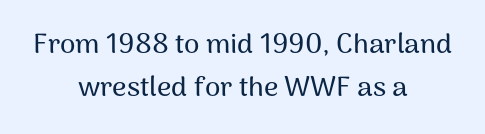
{"serif": "no", "italic": "no", "width": "normal", "stroke_contrast": "medium", "x_height": "medium", "monospaced": "no", "underline": "no", "align": "center", "line_spacing": "normal", "line_spacing_ratio": 1.52, "letter_spacing": "normal", "letter_spacing_em": 0.0, "glyph_px": 28}
